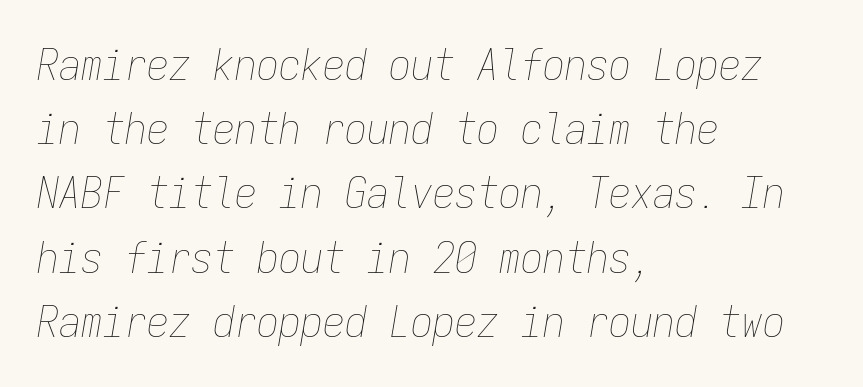
{"italic": "yes", "lean": "right", "slant_degrees": 9, "bold": "no", "weight": "thin", "width": "condensed", "stroke_contrast": "low", "x_height": "medium", "monospaced": "yes", "underline": "no", "align": "left", "line_spacing": "normal", "line_spacing_ratio": 1.46, "letter_spacing": "normal", "letter_spacing_em": 0.0, "glyph_px": 44}
